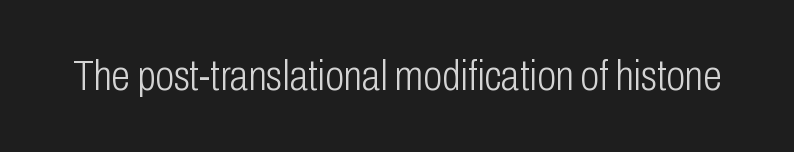
Q: Is the text bold? A: No.
Q: Is the text italic (slanted)? A: No, it is upright.
Q: Is the typeface a serif or a sans-serif typeface? A: Sans-serif.
Q: Is the text underlined? A: No.
Q: Is the spacing between letters normal or unusually wide? A: Normal.
Q: Width (condensed, normal, or wide)? A: Condensed.
Q: Stroke contrast? A: Low.
Q: x-height? A: Medium.
Q: Monospaced? A: No.
